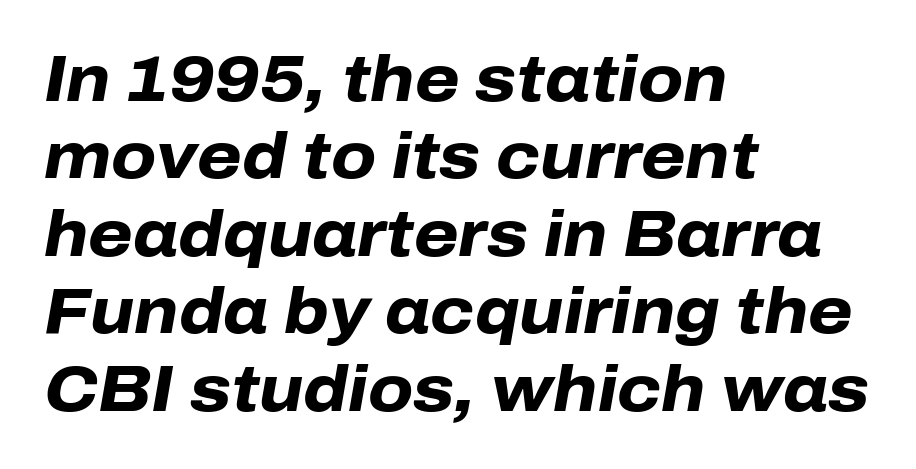
Q: Is the text bold? A: Yes.
Q: Is the text italic (slanted)? A: Yes, it leans right by about 10 degrees.
Q: Is the text underlined? A: No.
Q: How is the paragraph aligned? A: Left-aligned.
Q: Is the spacing between letters normal or unusually wide? A: Normal.
Q: Width (condensed, normal, or wide)? A: Normal.
Q: Stroke contrast? A: Low.
Q: x-height? A: Medium.
Q: Monospaced? A: No.
